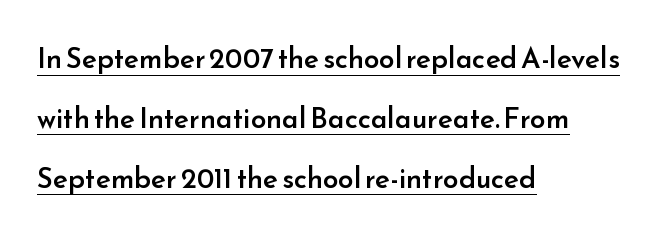
Q: Is the text bold? A: Semi-bold.
Q: Is the text italic (slanted)? A: No, it is upright.
Q: Is the typeface a serif or a sans-serif typeface? A: Sans-serif.
Q: Is the text underlined? A: Yes.
Q: How is the paragraph aligned? A: Left-aligned.
Q: Is the spacing between letters normal or unusually wide? A: Normal.
Q: Is the spacing between lines tight, normal or loose? A: Loose.
Q: Width (condensed, normal, or wide)? A: Normal.
Q: Stroke contrast? A: Low.
Q: x-height? A: Small.
Q: Monospaced? A: No.
